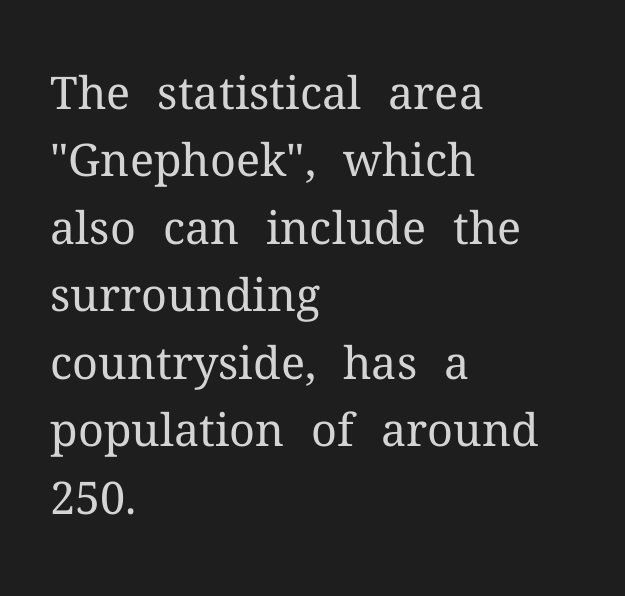
The image shows 45 px regular-weight serif type, upright; set left-aligned, normal line spacing (1.5x), normal letter spacing, not underlined; medium stroke contrast and a medium x-height.
